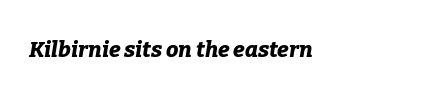
Is the type slanted? Yes — the strokes lean at a clear angle. The string is rendered with underlining switched off. Strokes here are thick enough to call this a true bold. This rendering leaves character spacing at its baseline value.
